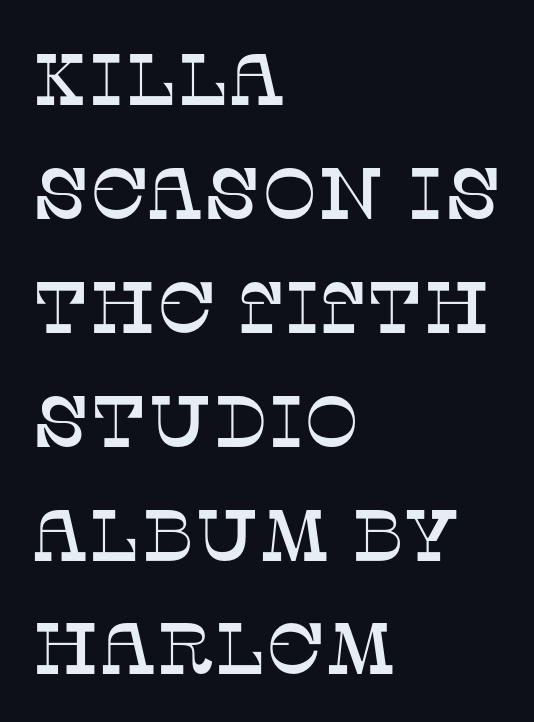
{"serif": "yes", "italic": "no", "width": "normal", "stroke_contrast": "low", "x_height": "large", "monospaced": "no", "underline": "no", "align": "left", "line_spacing": "normal", "line_spacing_ratio": 1.56, "letter_spacing": "normal", "letter_spacing_em": 0.0, "glyph_px": 73}
